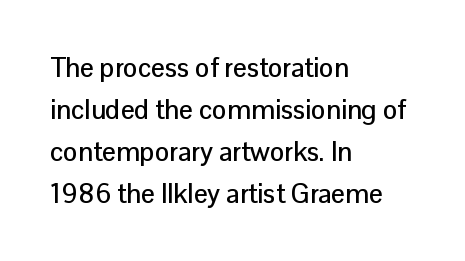
The image shows 27 px text type, upright; set left-aligned, normal line spacing (1.55x), normal letter spacing, not underlined.
